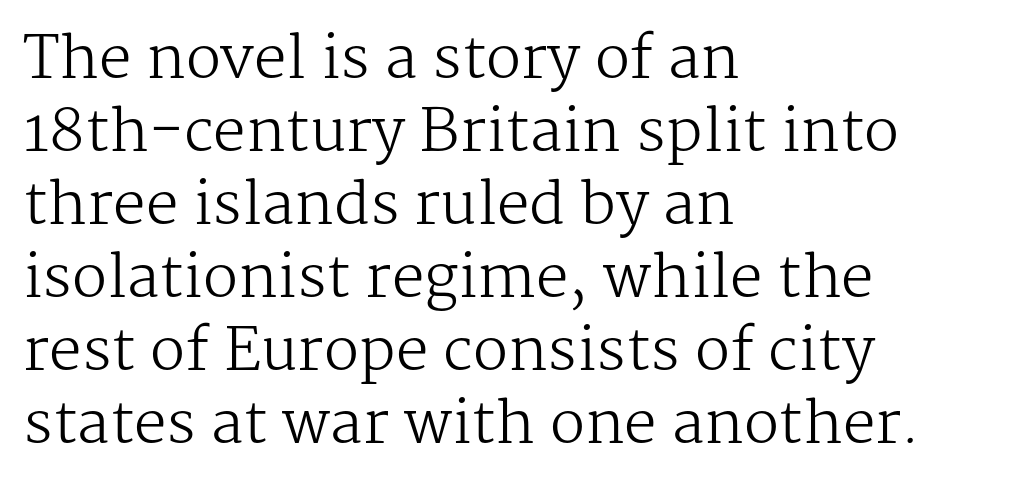
The image shows 58 px regular-weight serif type, upright; set left-aligned, normal line spacing (1.26x), normal letter spacing, not underlined; medium stroke contrast and a medium x-height.
